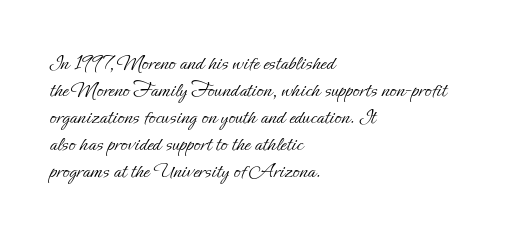
Beneath every word, the page is bare. Caption: face not bold, strokes unweighted. The gaps between neighbouring characters are ordinary and unremarkable.
